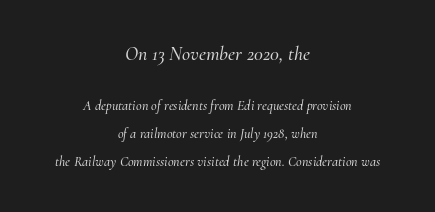
Q: Is the text italic (slanted)? A: Yes, it leans right by about 10 degrees.
Q: Is the text underlined? A: No.
Q: How is the paragraph aligned? A: Centered.
Q: Is the spacing between letters normal or unusually wide? A: Normal.
Q: Is the spacing between lines tight, normal or loose? A: Loose.
Q: Which block of text is set in a larger size, the first (top) or the second (bottom)? A: The first (top) one.
